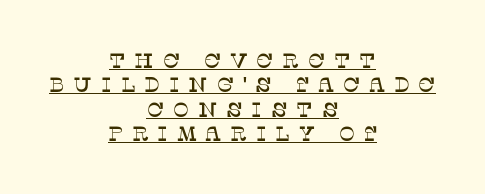
The image shows 21 px text type, upright; set centered, line spacing 1.16x, unusually wide letter spacing (+0.42 em), underlined.
